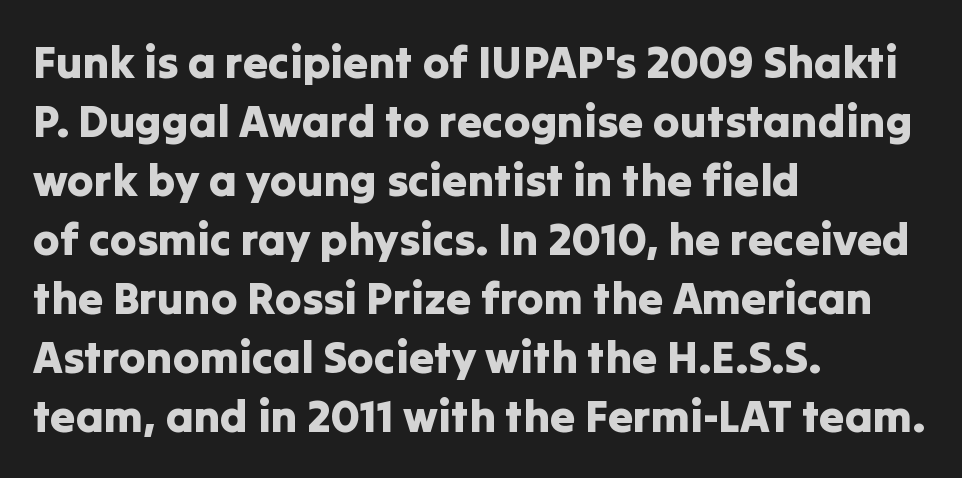
{"serif": "no", "italic": "no", "width": "normal", "stroke_contrast": "low", "x_height": "medium", "monospaced": "no", "underline": "no", "align": "left", "line_spacing": "normal", "line_spacing_ratio": 1.31, "letter_spacing": "normal", "letter_spacing_em": 0.0, "glyph_px": 45}
